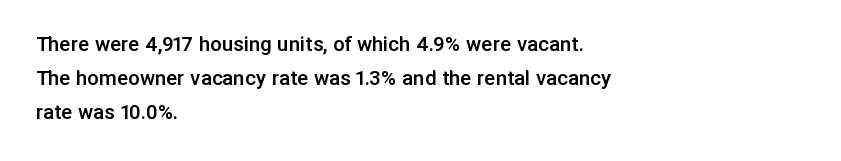
The image shows 23 px text type, upright; set left-aligned, normal line spacing (1.48x), normal letter spacing, not underlined.
